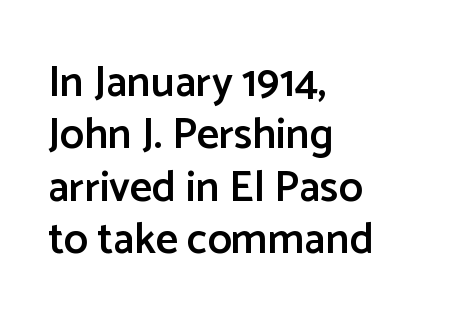
Q: Is the text bold? A: Semi-bold.
Q: Is the text italic (slanted)? A: No, it is upright.
Q: Is the typeface a serif or a sans-serif typeface? A: Sans-serif.
Q: Is the text underlined? A: No.
Q: How is the paragraph aligned? A: Left-aligned.
Q: Is the spacing between letters normal or unusually wide? A: Normal.
Q: Width (condensed, normal, or wide)? A: Normal.
Q: Stroke contrast? A: Low.
Q: x-height? A: Medium.
Q: Monospaced? A: No.
